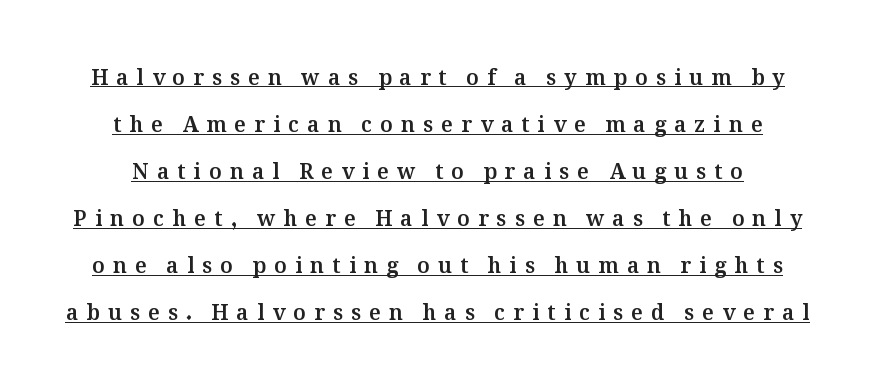
Q: Is the text italic (slanted)? A: No, it is upright.
Q: Is the text underlined? A: Yes.
Q: How is the paragraph aligned? A: Centered.
Q: Is the spacing between letters normal or unusually wide? A: Unusually wide.
Q: Is the spacing between lines tight, normal or loose? A: Loose.
